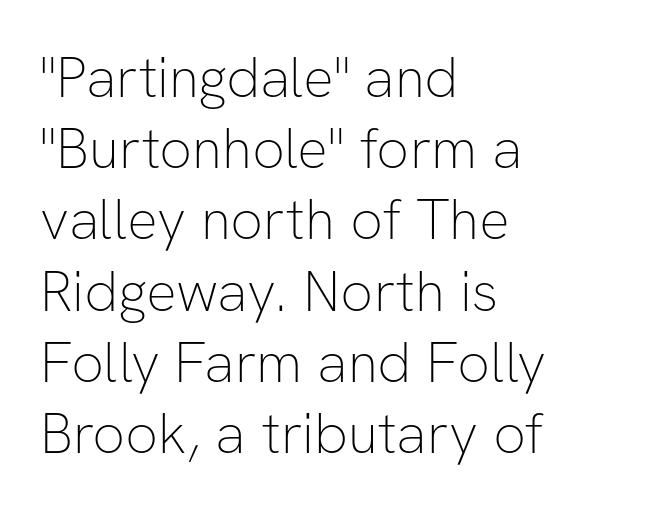
Q: Is the text bold? A: No.
Q: Is the text italic (slanted)? A: No, it is upright.
Q: Is the typeface a serif or a sans-serif typeface? A: Sans-serif.
Q: Is the text underlined? A: No.
Q: How is the paragraph aligned? A: Left-aligned.
Q: Is the spacing between letters normal or unusually wide? A: Normal.
Q: Is the spacing between lines tight, normal or loose? A: Normal.
Q: Width (condensed, normal, or wide)? A: Normal.
Q: Stroke contrast? A: Low.
Q: x-height? A: Medium.
Q: Monospaced? A: No.
